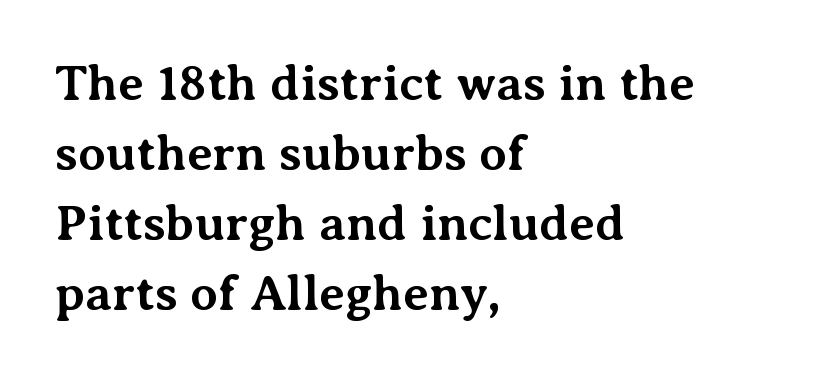
Q: Is the text bold? A: Yes.
Q: Is the text italic (slanted)? A: No, it is upright.
Q: Is the typeface a serif or a sans-serif typeface? A: Serif.
Q: Is the text underlined? A: No.
Q: How is the paragraph aligned? A: Left-aligned.
Q: Is the spacing between letters normal or unusually wide? A: Normal.
Q: Is the spacing between lines tight, normal or loose? A: Normal.
Q: Width (condensed, normal, or wide)? A: Normal.
Q: Stroke contrast? A: Medium.
Q: x-height? A: Medium.
Q: Monospaced? A: No.
